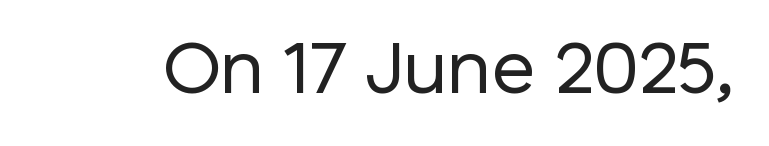
{"serif": "no", "italic": "no", "bold": "no", "weight": "regular", "width": "normal", "stroke_contrast": "low", "x_height": "medium", "monospaced": "no", "underline": "no", "letter_spacing": "normal", "letter_spacing_em": 0.0, "glyph_px": 77}
